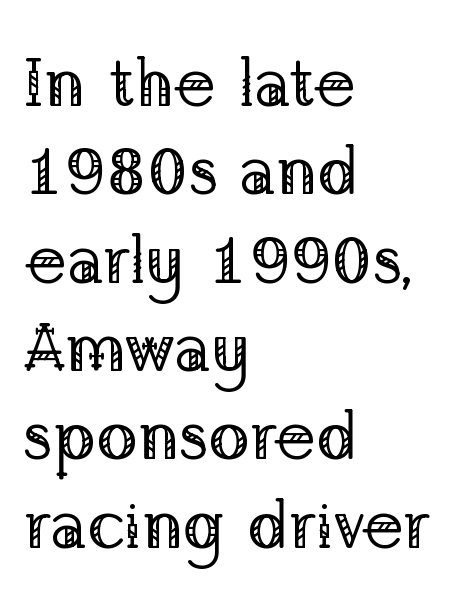
{"serif": "yes", "italic": "no", "bold": "no", "weight": "regular", "width": "normal", "stroke_contrast": "low", "x_height": "medium", "monospaced": "no", "underline": "no", "align": "left", "line_spacing": "normal", "line_spacing_ratio": 1.28, "letter_spacing": "normal", "letter_spacing_em": 0.0, "glyph_px": 69}
